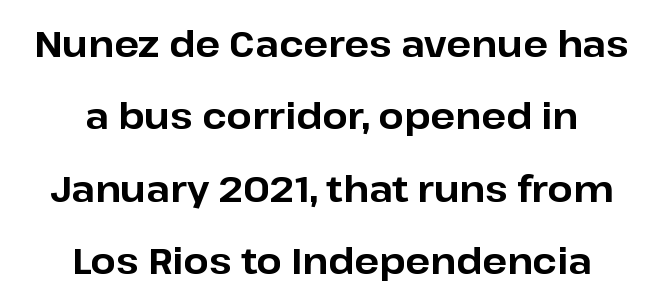
{"serif": "no", "italic": "no", "bold": "yes", "weight": "bold", "width": "normal", "stroke_contrast": "low", "x_height": "medium", "monospaced": "no", "underline": "no", "align": "center", "line_spacing": "loose", "line_spacing_ratio": 2.01, "letter_spacing": "normal", "letter_spacing_em": 0.0, "glyph_px": 36}
